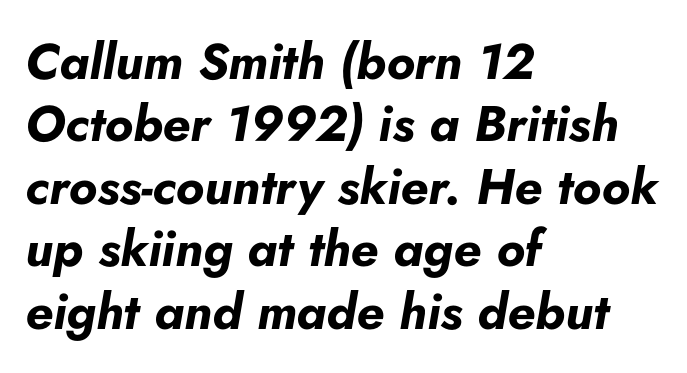
Q: Is the text bold? A: Yes.
Q: Is the text italic (slanted)? A: Yes, it leans right by about 10 degrees.
Q: Is the text underlined? A: No.
Q: How is the paragraph aligned? A: Left-aligned.
Q: Is the spacing between letters normal or unusually wide? A: Normal.
Q: Is the spacing between lines tight, normal or loose? A: Normal.
Q: Width (condensed, normal, or wide)? A: Normal.
Q: Stroke contrast? A: Low.
Q: x-height? A: Small.
Q: Monospaced? A: No.
